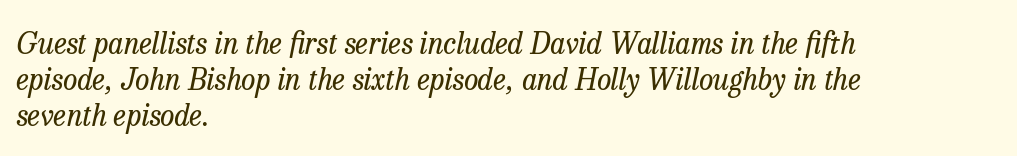
{"serif": "yes", "italic": "yes", "lean": "right", "slant_degrees": 13, "bold": "no", "weight": "regular", "width": "normal", "stroke_contrast": "low", "x_height": "medium", "monospaced": "no", "underline": "no", "align": "left", "line_spacing_ratio": 1.24, "letter_spacing": "normal", "letter_spacing_em": 0.0, "glyph_px": 29}
